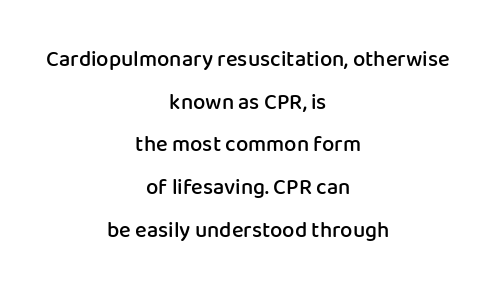
Q: Is the text bold? A: Semi-bold.
Q: Is the text italic (slanted)? A: No, it is upright.
Q: Is the text underlined? A: No.
Q: How is the paragraph aligned? A: Centered.
Q: Is the spacing between letters normal or unusually wide? A: Normal.
Q: Is the spacing between lines tight, normal or loose? A: Loose.
